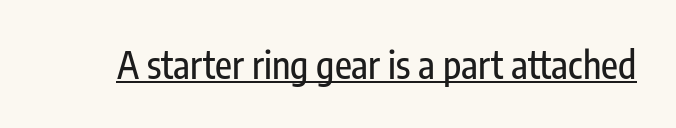
A rule runs beneath these lines of type. What kind of face is this? One without serifs — a sans. If you drew a line through each stem, it would be perfectly vertical. Proportional: the letters do not fall into vertical columns. The gaps between neighbouring characters are ordinary and unremarkable.
